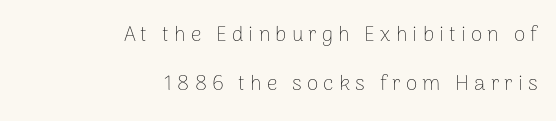
The image shows 21 px text type, upright; set right-aligned, loose line spacing (2.35x), unusually wide letter spacing (+0.24 em), not underlined.
